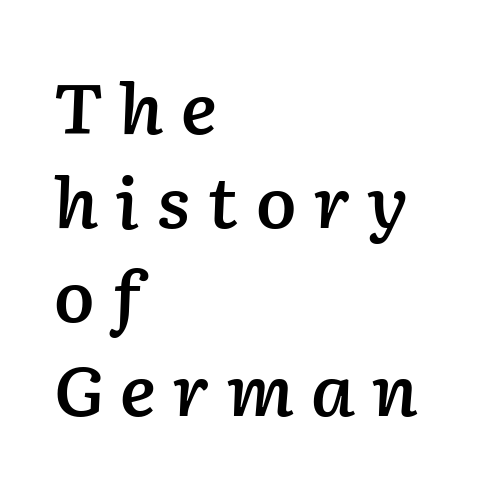
The image shows 68 px semibold type, italic (leaning right); set left-aligned, normal line spacing (1.38x), unusually wide letter spacing (+0.24 em), not underlined; low stroke contrast and a medium x-height.
